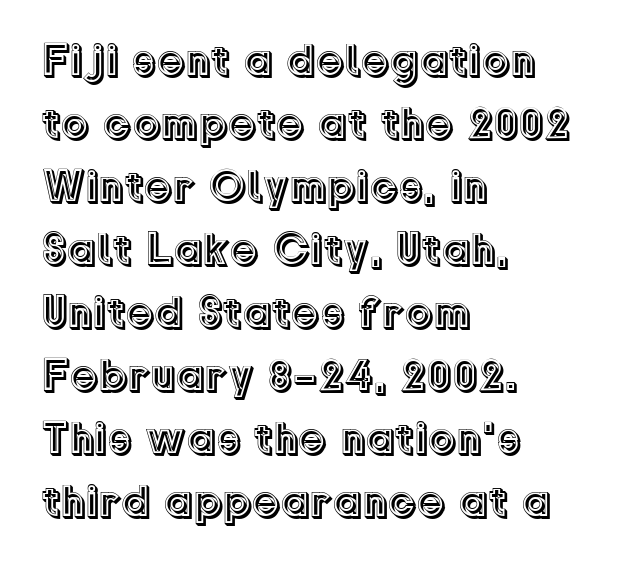
A typesetter would mark this as roman, not italic. Beneath every word, the page is bare. The face used here is proportionally spaced, like ordinary book or web type. Regarding leading, the lines here are spaced in the standard way. Horizontally, the lines are justified to the leading edge only.
